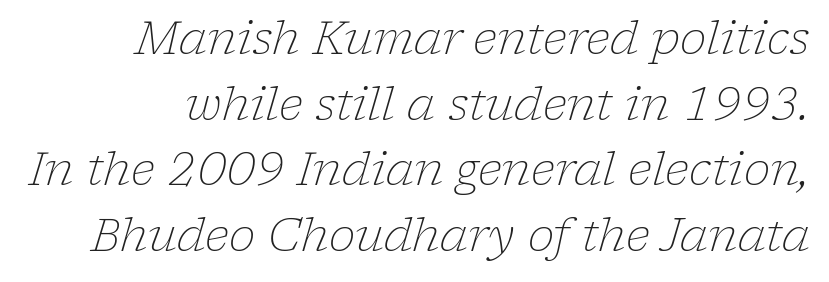
The image shows 45 px light serif type, italic (leaning right); set normal line spacing (1.46x), normal letter spacing, not underlined; low stroke contrast and a medium x-height.
